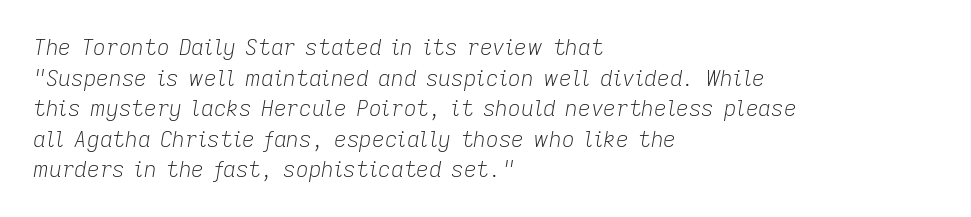
No chunkiness to these letters — they're not bold. Is the letter spacing exaggerated? No — it looks like the ordinary default. A bare baseline throughout the passage. Is the block centered? No — it sits flush against the left margin. Designer's note — italics engaged. Regarding leading, the lines here are spaced in the standard way.
